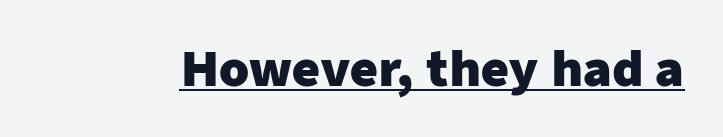
{"serif": "no", "italic": "no", "bold": "yes", "weight": "heavy", "width": "normal", "stroke_contrast": "low", "x_height": "medium", "monospaced": "no", "underline": "yes", "letter_spacing": "normal", "letter_spacing_em": 0.0, "glyph_px": 48}
